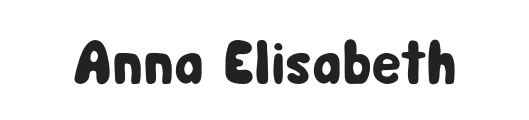
The gap between lines stays unmarked. Nope, no serifs anywhere on these letters. Inter-character spacing is left at the font's built-in metrics. Vertical strokes here are truly vertical. The rendering uses natural spacing where letterforms have individual widths.
